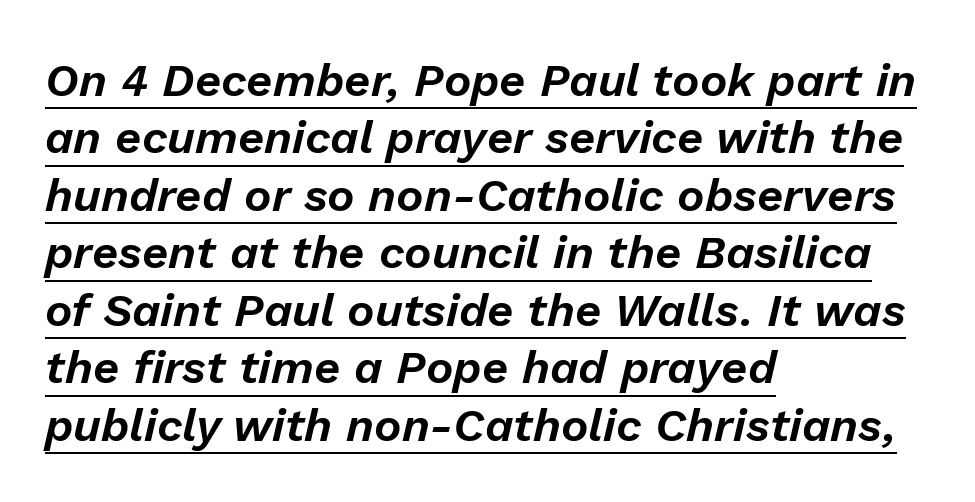
Q: Is the text italic (slanted)? A: Yes, it leans right by about 13 degrees.
Q: Is the text underlined? A: Yes.
Q: How is the paragraph aligned? A: Left-aligned.
Q: Is the spacing between letters normal or unusually wide? A: Normal.
Q: Is the spacing between lines tight, normal or loose? A: Normal.
Q: Width (condensed, normal, or wide)? A: Normal.
Q: Stroke contrast? A: Low.
Q: x-height? A: Medium.
Q: Monospaced? A: No.
